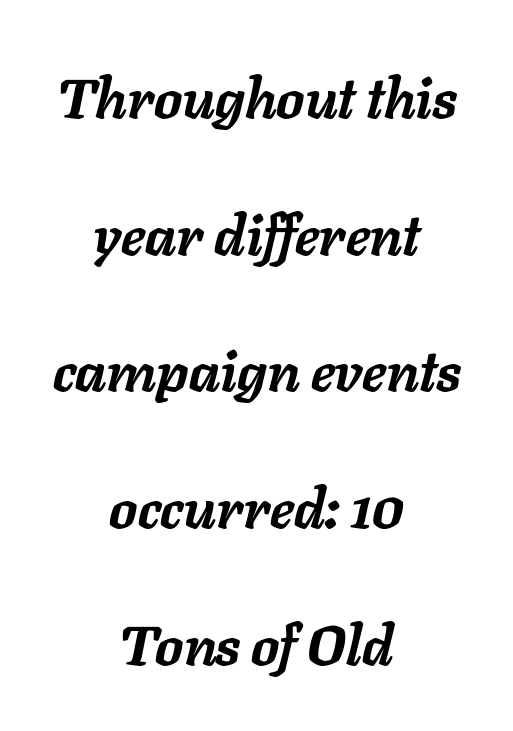
Q: Is the text bold? A: Yes.
Q: Is the text italic (slanted)? A: Yes, it leans right by about 11 degrees.
Q: Is the text underlined? A: No.
Q: How is the paragraph aligned? A: Centered.
Q: Is the spacing between letters normal or unusually wide? A: Normal.
Q: Is the spacing between lines tight, normal or loose? A: Loose.
Q: Width (condensed, normal, or wide)? A: Normal.
Q: Stroke contrast? A: Low.
Q: x-height? A: Medium.
Q: Monospaced? A: No.
